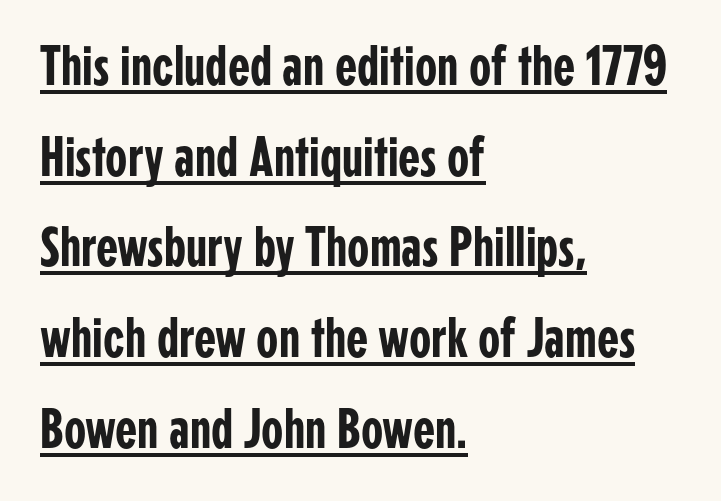
The image shows 57 px condensed sans-serif type, upright; set left-aligned, normal line spacing (1.59x), normal letter spacing, underlined; low stroke contrast and a medium x-height.
